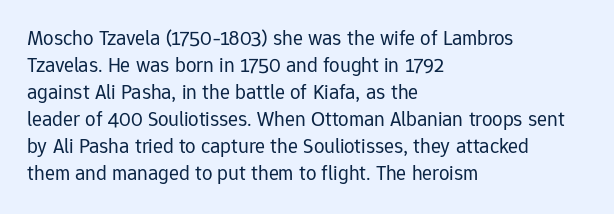
{"italic": "no", "bold": "no", "underline": "no", "align": "left", "line_spacing": "normal", "line_spacing_ratio": 1.29, "letter_spacing": "normal", "letter_spacing_em": 0.0, "glyph_px": 21}
